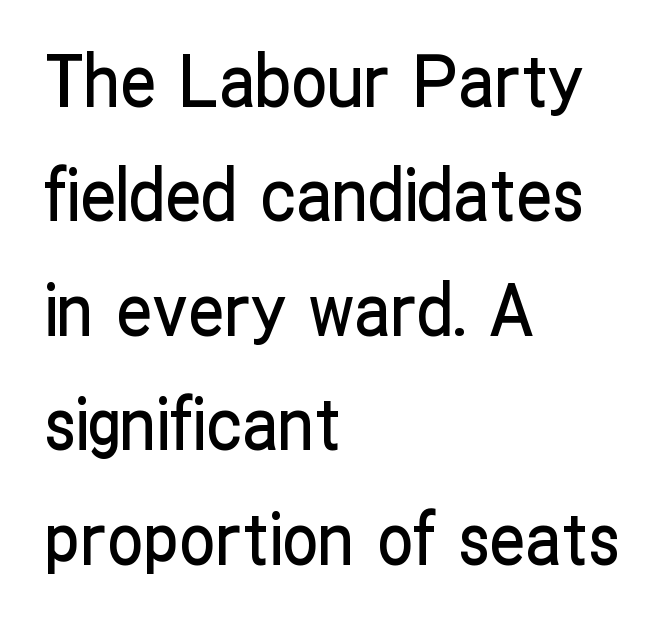
{"serif": "no", "italic": "no", "width": "condensed", "stroke_contrast": "low", "x_height": "medium", "monospaced": "no", "underline": "no", "align": "left", "line_spacing": "normal", "line_spacing_ratio": 1.59, "letter_spacing": "normal", "letter_spacing_em": 0.0, "glyph_px": 72}
